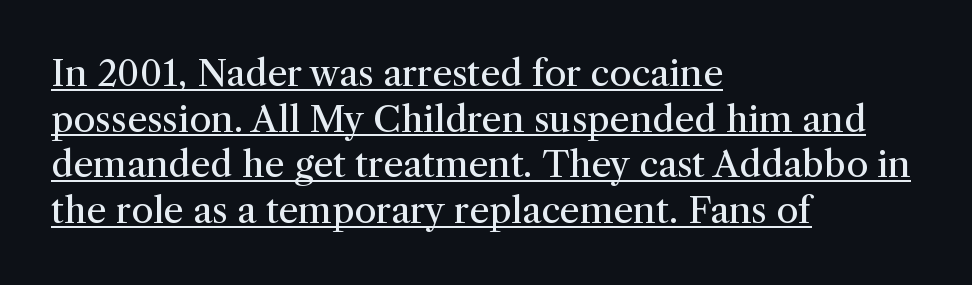
{"serif": "yes", "italic": "no", "bold": "no", "weight": "regular", "width": "normal", "stroke_contrast": "medium", "x_height": "medium", "monospaced": "no", "underline": "yes", "align": "left", "line_spacing": "normal", "line_spacing_ratio": 1.27, "letter_spacing": "normal", "letter_spacing_em": 0.0, "glyph_px": 36}
